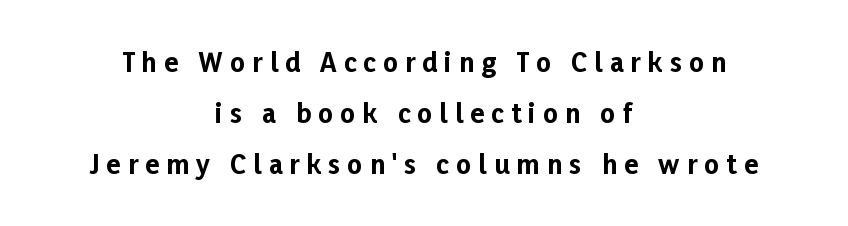
The image shows 26 px bold type, upright; set centered, loose line spacing (1.97x), unusually wide letter spacing (+0.27 em), not underlined.
